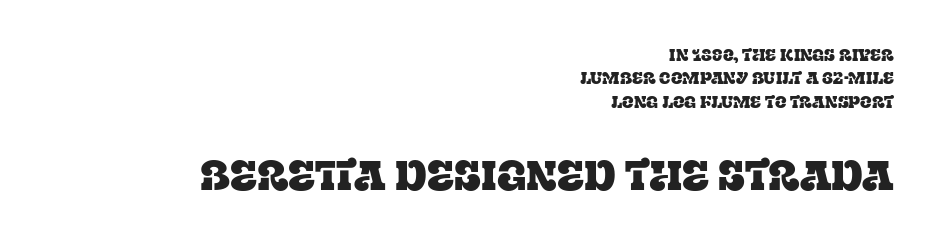
Notice how the stems are strictly vertical — no italics here. The emphasis by scale lands on block number two, below. These lines are set flush right with a ragged left edge. This sample uses plain, unmodified letter spacing.
